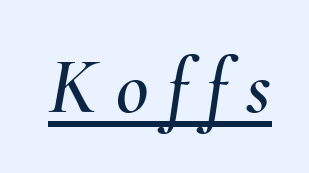
{"italic": "yes", "lean": "right", "slant_degrees": 10, "width": "normal", "stroke_contrast": "medium", "x_height": "small", "monospaced": "no", "underline": "yes", "letter_spacing": "wide", "letter_spacing_em": 0.23, "glyph_px": 80}
